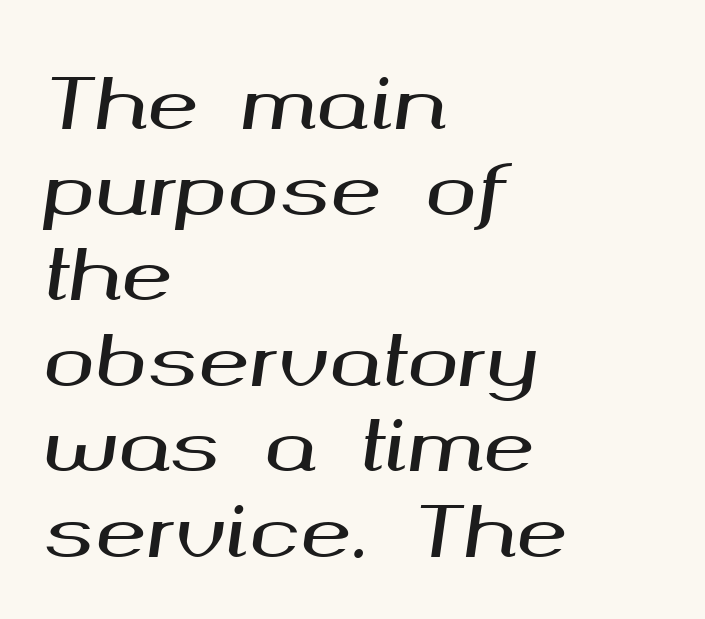
The letters sit at their default tracking, neither squeezed nor spread. You could not count columns in this text — the font is proportionally spaced. Underline: absent. This rendering uses left alignment, leaving the right contour irregular.
